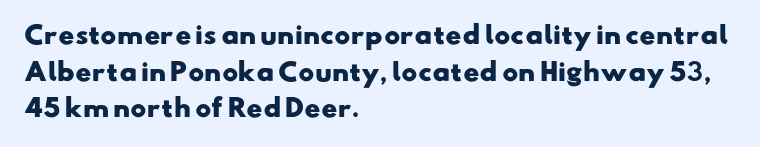
The image shows 24 px bold type; set left-aligned, normal line spacing (1.53x), normal letter spacing, not underlined.
